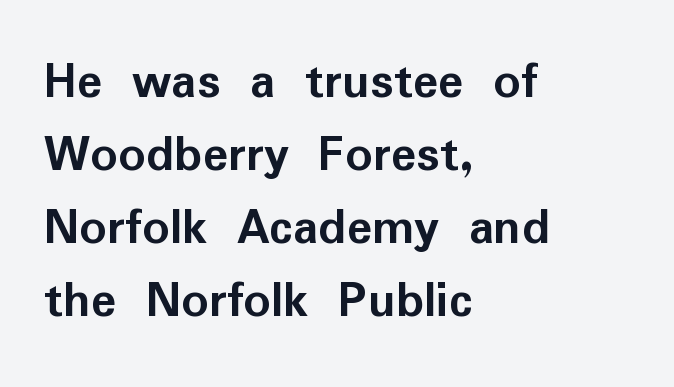
Q: Is the text bold? A: Yes.
Q: Is the text italic (slanted)? A: No, it is upright.
Q: Is the typeface a serif or a sans-serif typeface? A: Sans-serif.
Q: Is the text underlined? A: No.
Q: How is the paragraph aligned? A: Left-aligned.
Q: Is the spacing between letters normal or unusually wide? A: Normal.
Q: Is the spacing between lines tight, normal or loose? A: Normal.
Q: Width (condensed, normal, or wide)? A: Normal.
Q: Stroke contrast? A: Low.
Q: x-height? A: Medium.
Q: Monospaced? A: No.
